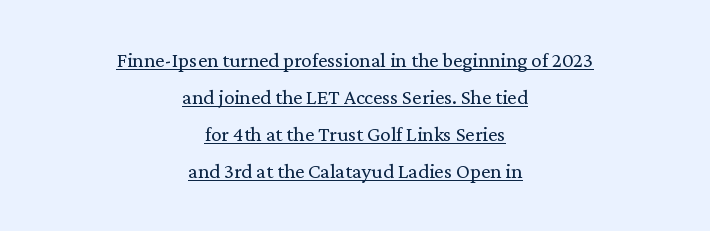
Q: Is the text bold? A: No.
Q: Is the text italic (slanted)? A: No, it is upright.
Q: Is the text underlined? A: Yes.
Q: How is the paragraph aligned? A: Centered.
Q: Is the spacing between letters normal or unusually wide? A: Normal.
